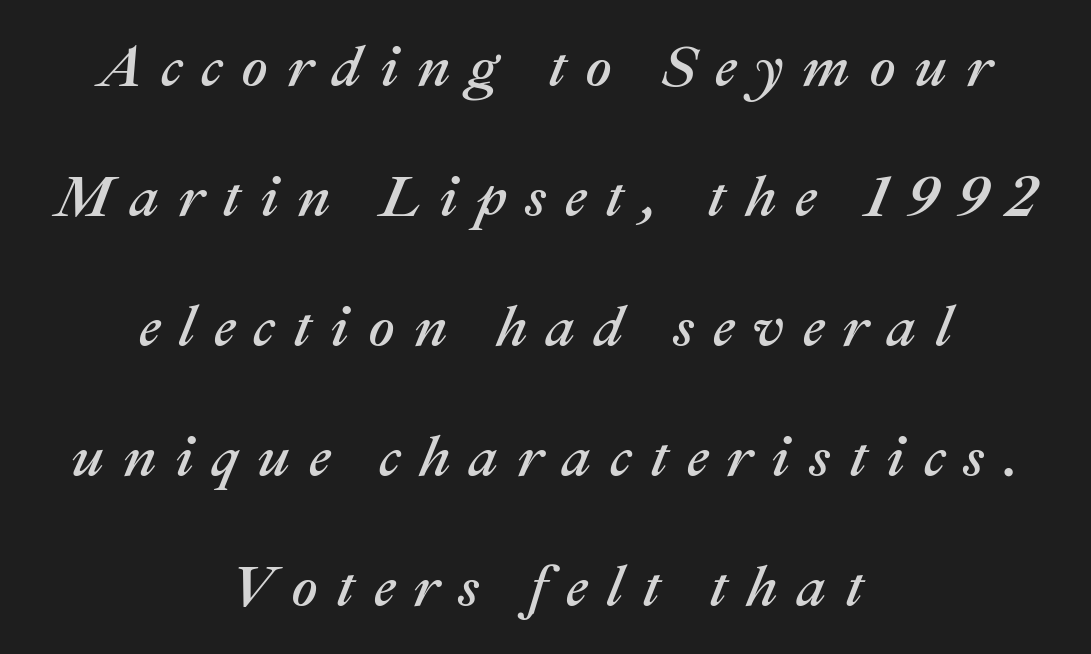
Q: Is the text italic (slanted)? A: Yes, it leans right by about 22 degrees.
Q: Is the text underlined? A: No.
Q: How is the paragraph aligned? A: Centered.
Q: Is the spacing between letters normal or unusually wide? A: Unusually wide.
Q: Is the spacing between lines tight, normal or loose? A: Loose.
Q: Width (condensed, normal, or wide)? A: Normal.
Q: Stroke contrast? A: Medium.
Q: x-height? A: Medium.
Q: Monospaced? A: No.
